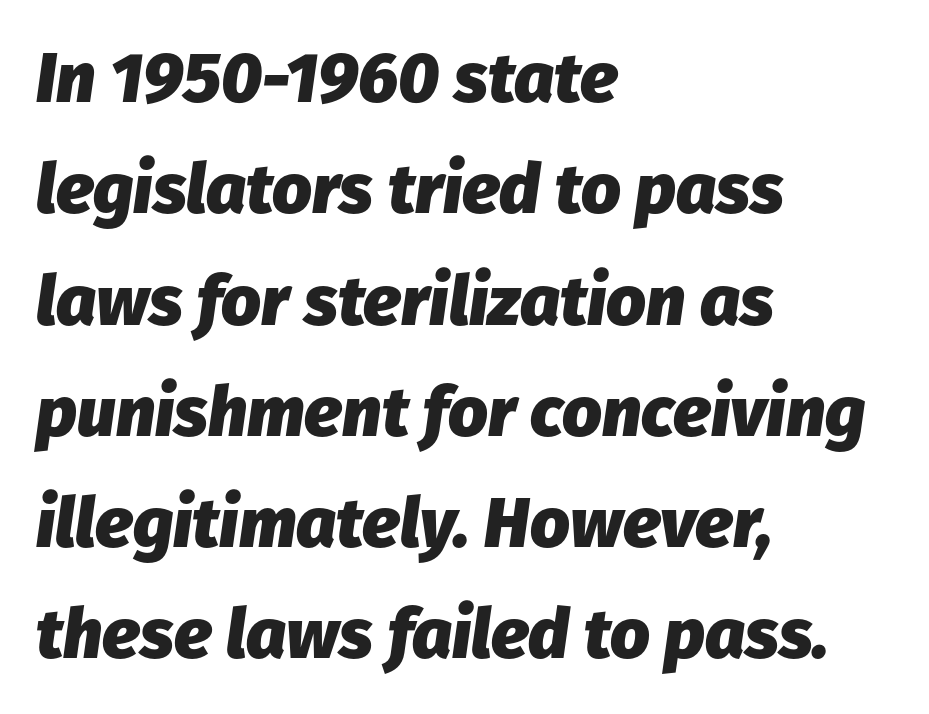
The image shows 70 px heavy type, italic (leaning right); set left-aligned, normal line spacing (1.59x), normal letter spacing, not underlined; low stroke contrast and a medium x-height.
